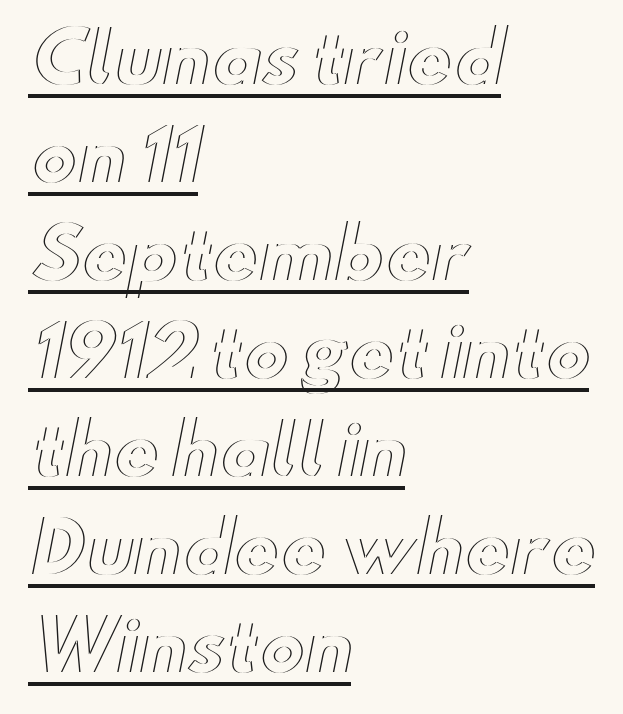
Q: Is the text italic (slanted)? A: Yes.
Q: Is the text underlined? A: Yes.
Q: How is the paragraph aligned? A: Left-aligned.
Q: Is the spacing between letters normal or unusually wide? A: Normal.
Q: Is the spacing between lines tight, normal or loose? A: Normal.
Q: Width (condensed, normal, or wide)? A: Wide.
Q: x-height? A: Small.
Q: Monospaced? A: No.
